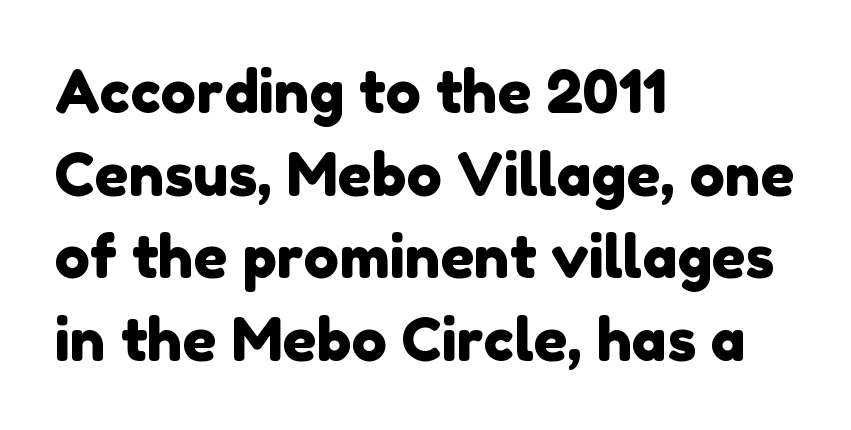
{"serif": "no", "width": "normal", "stroke_contrast": "low", "x_height": "medium", "monospaced": "no", "underline": "no", "align": "left", "line_spacing": "normal", "line_spacing_ratio": 1.4, "letter_spacing": "normal", "letter_spacing_em": 0.0, "glyph_px": 59}
